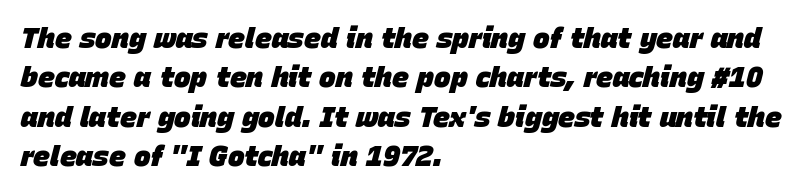
The image shows 28 px heavy type, italic (leaning right); set left-aligned, normal line spacing (1.41x), normal letter spacing, not underlined; low stroke contrast and a large x-height.
